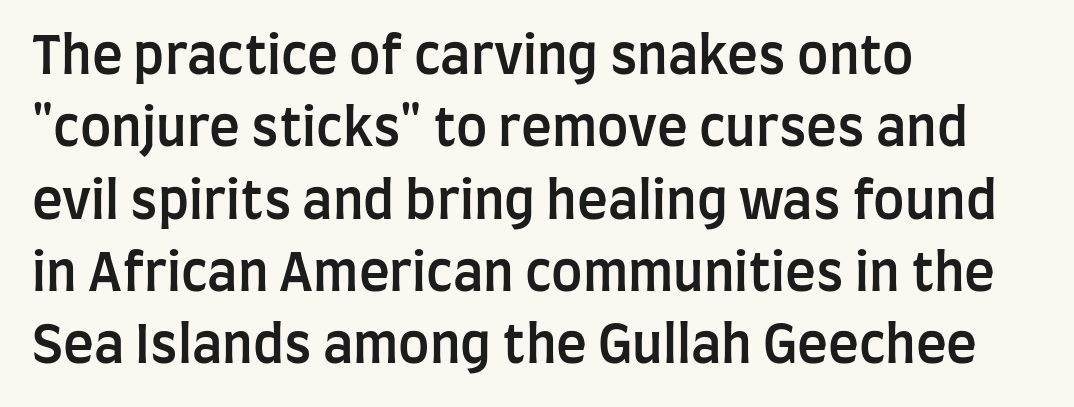
The image shows 52 px semibold, condensed sans-serif type, upright; set left-aligned, normal line spacing (1.39x), normal letter spacing, not underlined; low stroke contrast and a large x-height.
